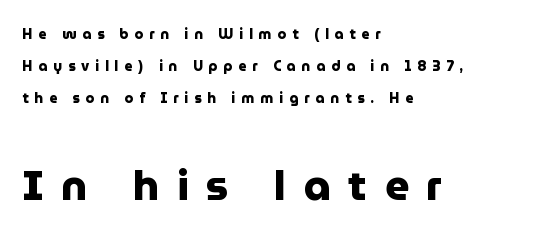
In terms of letterform style, serifs are entirely absent. Check under the words: just untouched page. Leading is clearly above the norm, producing a sparse column. Display-style spreading of the glyphs; the letterfit is very open.
